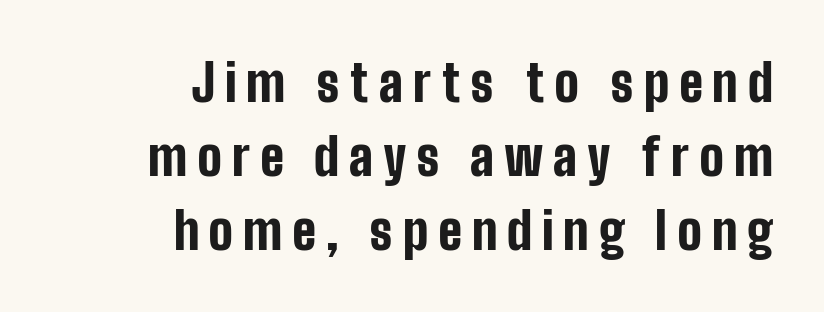
Q: Is the text bold? A: Yes.
Q: Is the text italic (slanted)? A: No, it is upright.
Q: Is the typeface a serif or a sans-serif typeface? A: Sans-serif.
Q: Is the text underlined? A: No.
Q: How is the paragraph aligned? A: Right-aligned.
Q: Is the spacing between lines tight, normal or loose? A: Normal.
Q: Width (condensed, normal, or wide)? A: Condensed.
Q: Stroke contrast? A: Low.
Q: x-height? A: Medium.
Q: Monospaced? A: No.
